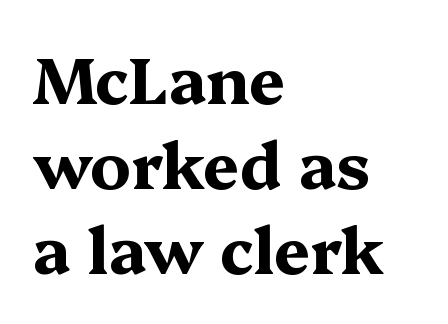
Q: Is the text bold? A: Yes.
Q: Is the text italic (slanted)? A: No, it is upright.
Q: Is the typeface a serif or a sans-serif typeface? A: Serif.
Q: Is the text underlined? A: No.
Q: How is the paragraph aligned? A: Left-aligned.
Q: Is the spacing between letters normal or unusually wide? A: Normal.
Q: Is the spacing between lines tight, normal or loose? A: Normal.
Q: Width (condensed, normal, or wide)? A: Wide.
Q: Stroke contrast? A: Medium.
Q: x-height? A: Medium.
Q: Monospaced? A: No.
